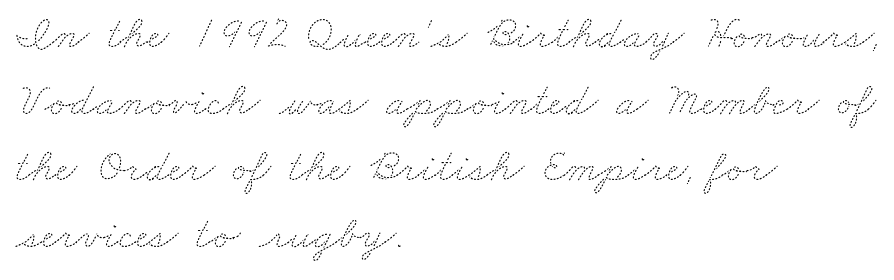
{"bold": "no", "weight": "thin", "width": "wide", "stroke_contrast": "medium", "x_height": "small", "monospaced": "no", "underline": "no", "align": "left", "line_spacing": "normal", "line_spacing_ratio": 1.45, "letter_spacing": "normal", "letter_spacing_em": 0.0, "glyph_px": 46}
